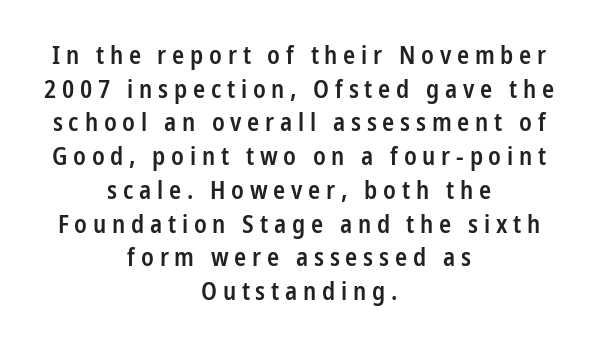
The image shows 25 px text type, upright; set centered, normal line spacing (1.35x), unusually wide letter spacing (+0.23 em), not underlined.
